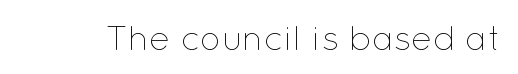
The gap between lines stays unmarked. The letters advance in unequal steps, a hallmark of proportional type. The gaps between neighbouring characters are ordinary and unremarkable. If you drew a line through each stem, it would be perfectly vertical. The font is comparable to plain body text, perhaps lighter.
